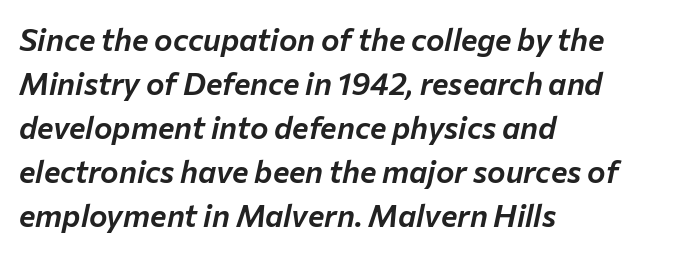
The designer left line spacing at the default. The space directly below the letters is spotless. Is the block centered? No — it sits flush against the left margin. The typography opts for an oblique posture over an upright one. Is this a fixed-width face? No — the glyphs have proportional, varying widths. Inter-character spacing is left at the font's built-in metrics.
